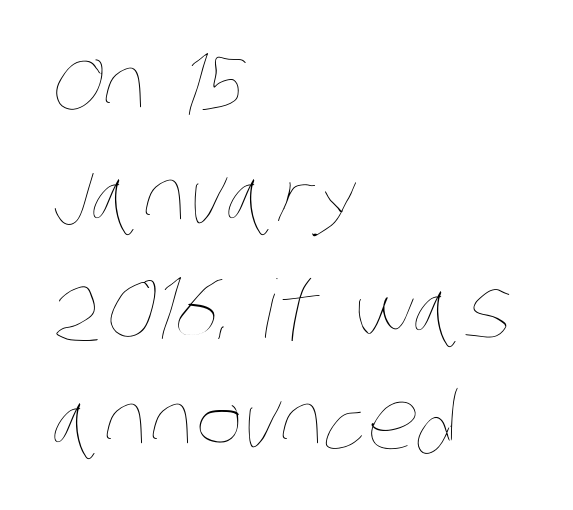
The image shows 80 px thin, condensed type; set left-aligned, normal line spacing (1.4x), normal letter spacing, not underlined; low stroke contrast and a large x-height.
